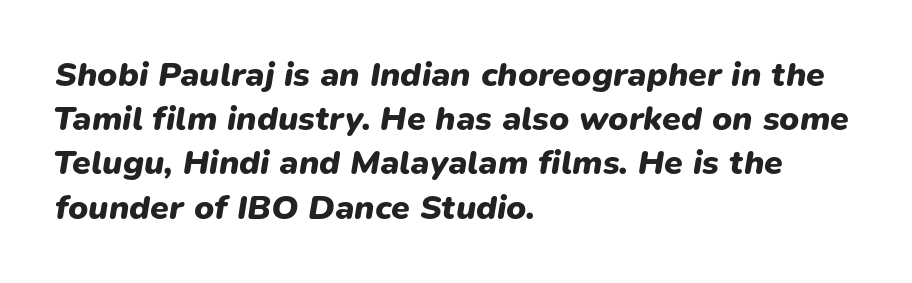
The rendering anchors every line to the left-hand side. Each glyph is drawn with heavy, bold strokes. The letters are slanted; this is an italic face. Spacing verdict: proportional, widths tailored to each character. A typesetter would call this zero additional tracking.
